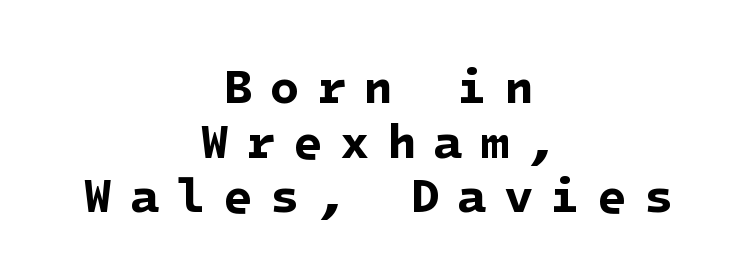
The image shows 48 px bold sans-serif type; set centered, tight line spacing (1.14x), unusually wide letter spacing (+0.36 em), not underlined; low stroke contrast and a medium x-height.
